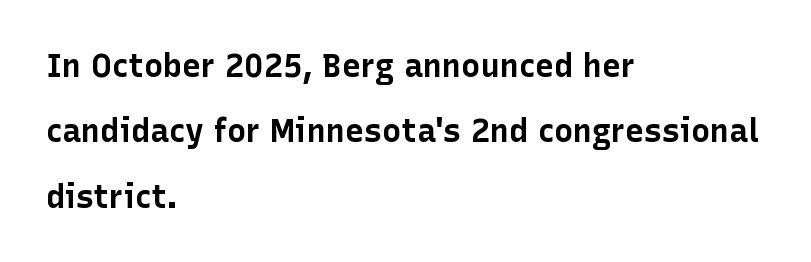
{"serif": "no", "italic": "no", "bold": "yes", "weight": "bold", "width": "normal", "stroke_contrast": "low", "x_height": "medium", "monospaced": "no", "underline": "no", "align": "left", "line_spacing": "loose", "line_spacing_ratio": 2.04, "letter_spacing": "normal", "letter_spacing_em": 0.0, "glyph_px": 32}
